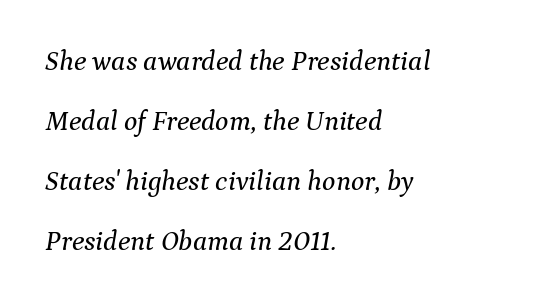
Examine the stroke ends and you'll spot serifs. Think of a printed novel: that variable character pitch is what you see here. Casual observation: everything's shoved over to the left. Descenders hang freely into open space.
